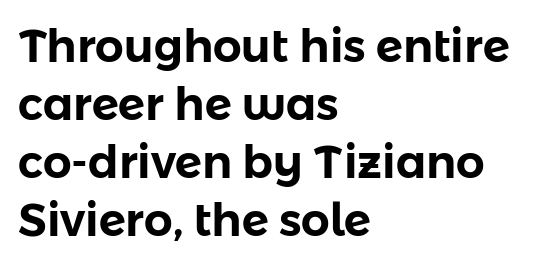
Does the leading feel generous? No, just average. Tall strokes in this sample are plumb rather than angled. Proportional: the letters do not fall into vertical columns. The letters carry no serifs — their stems end cleanly without finishing strokes. The space directly below the letters is spotless.
